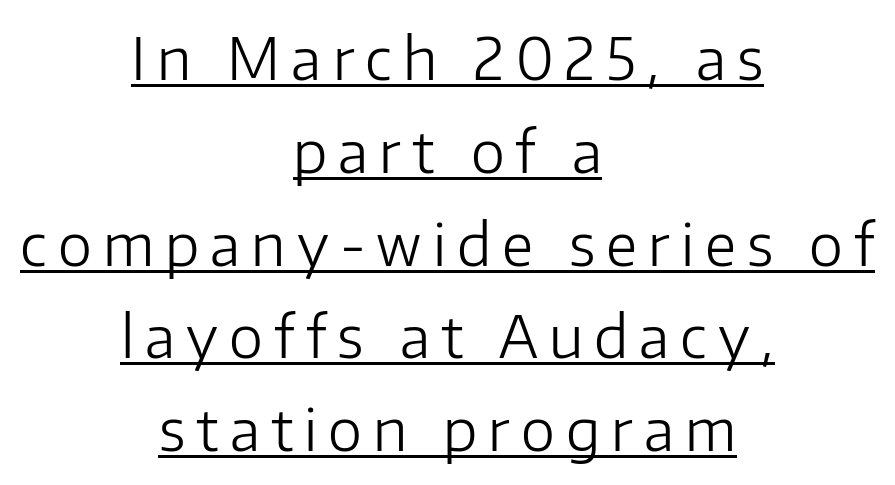
Italic? Not at all — the glyphs are vertical. Is this a fixed-width face? No — the glyphs have proportional, varying widths. In terms of leading, this rendering sits right in the middle. Has an underline been added? It has. The face used here is a sans, in the tradition of grotesques and geometrics.
